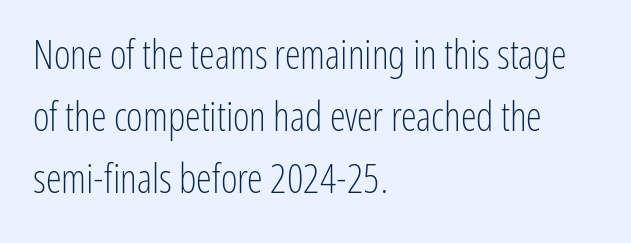
The image shows 40 px light, condensed sans-serif type, upright; set left-aligned, normal line spacing (1.55x), normal letter spacing, not underlined; low stroke contrast and a medium x-height.
